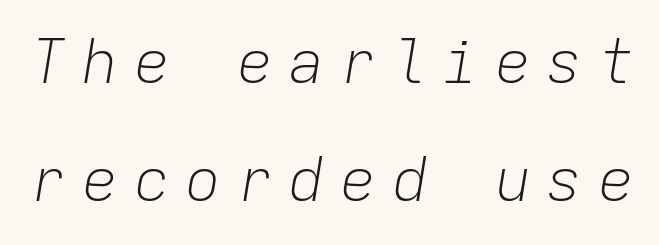
The specimen reads as italic at a glance. Rows of type keep a wide berth in the vertical direction. Is this a fixed-width face? Yes — each glyph sits in an identical cell. Stems and bowls with no extra thickness — not bold. Is the letter spacing exaggerated? Yes — the characters are pushed far apart. Rule under the text: the space is simply empty.
